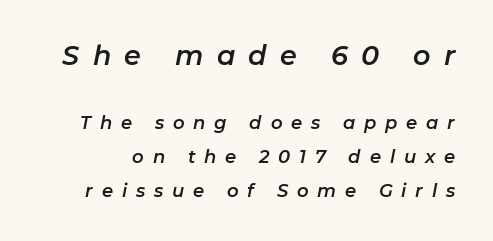
The image shows 27 px text type, italic (leaning right); set loose line spacing (1.9x), unusually wide letter spacing (+0.49 em), not underlined; the first (top) block is 1.5x larger.
